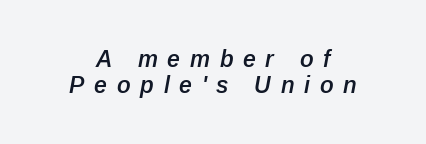
The image shows 23 px text type, italic (leaning right); set tight line spacing (1.13x), unusually wide letter spacing (+0.42 em), not underlined.
